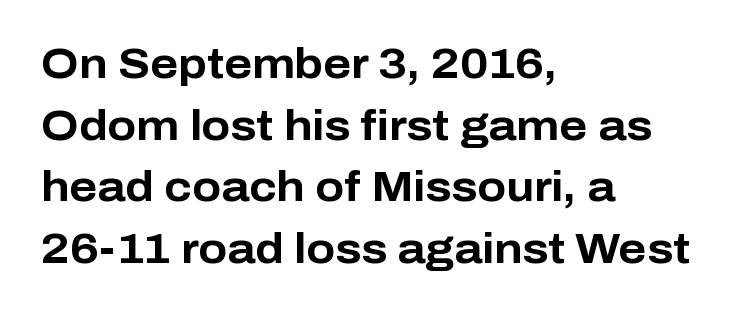
Q: Is the text bold? A: Yes.
Q: Is the text italic (slanted)? A: No, it is upright.
Q: Is the typeface a serif or a sans-serif typeface? A: Sans-serif.
Q: Is the text underlined? A: No.
Q: How is the paragraph aligned? A: Left-aligned.
Q: Is the spacing between letters normal or unusually wide? A: Normal.
Q: Is the spacing between lines tight, normal or loose? A: Normal.
Q: Width (condensed, normal, or wide)? A: Normal.
Q: Stroke contrast? A: Low.
Q: x-height? A: Medium.
Q: Monospaced? A: No.
